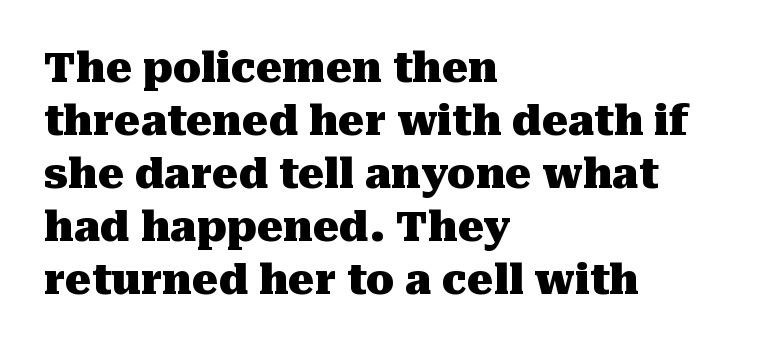
Q: Is the text bold? A: Yes.
Q: Is the text italic (slanted)? A: No, it is upright.
Q: Is the typeface a serif or a sans-serif typeface? A: Serif.
Q: Is the text underlined? A: No.
Q: How is the paragraph aligned? A: Left-aligned.
Q: Is the spacing between letters normal or unusually wide? A: Normal.
Q: Is the spacing between lines tight, normal or loose? A: Normal.
Q: Width (condensed, normal, or wide)? A: Normal.
Q: Stroke contrast? A: Medium.
Q: x-height? A: Medium.
Q: Monospaced? A: No.
